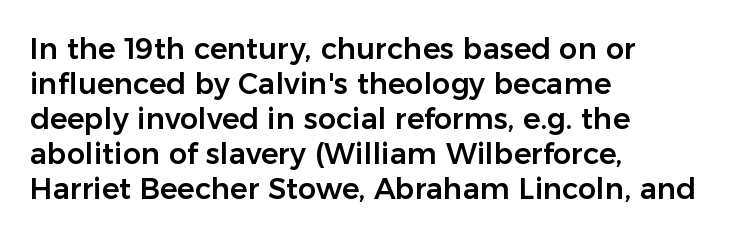
Q: Is the text italic (slanted)? A: No, it is upright.
Q: Is the typeface a serif or a sans-serif typeface? A: Sans-serif.
Q: Is the text underlined? A: No.
Q: How is the paragraph aligned? A: Left-aligned.
Q: Is the spacing between letters normal or unusually wide? A: Normal.
Q: Width (condensed, normal, or wide)? A: Normal.
Q: Stroke contrast? A: Low.
Q: x-height? A: Medium.
Q: Monospaced? A: No.
